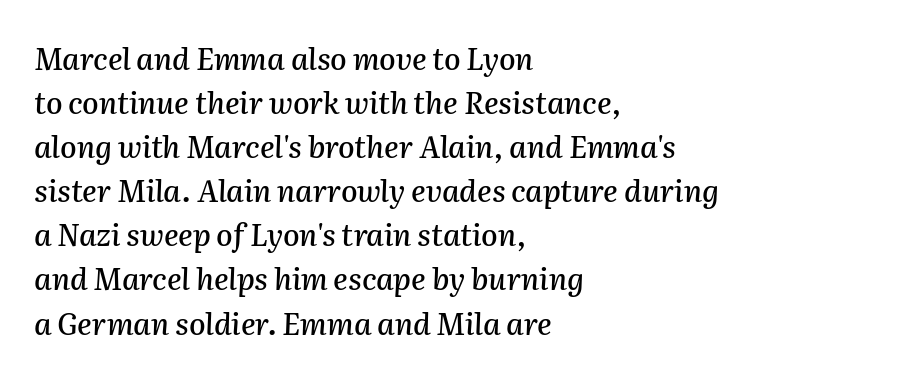
The image shows 30 px text type, italic (leaning right); set left-aligned, normal line spacing (1.47x), normal letter spacing, not underlined; medium stroke contrast and a medium x-height.
